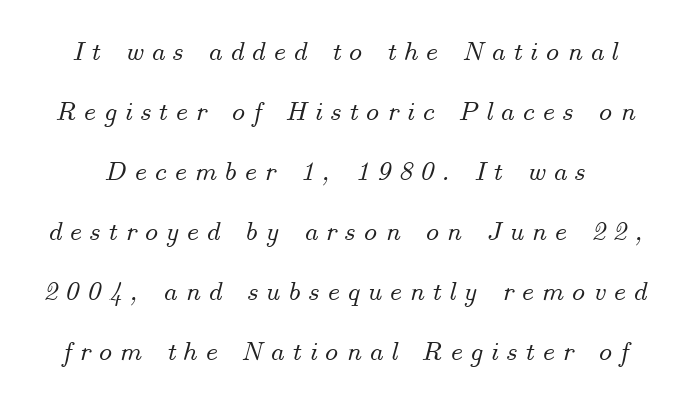
The image shows 28 px text type, italic (leaning right); set loose line spacing (2.14x), unusually wide letter spacing (+0.26 em), not underlined; medium stroke contrast and a small x-height.
